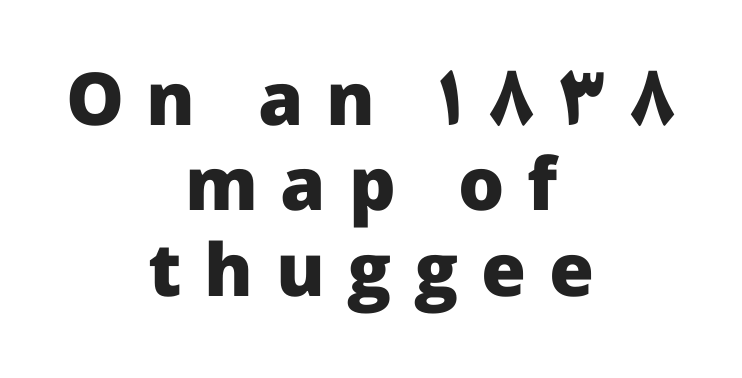
Q: Is the text bold? A: Yes.
Q: Is the text italic (slanted)? A: No, it is upright.
Q: Is the typeface a serif or a sans-serif typeface? A: Sans-serif.
Q: Is the text underlined? A: No.
Q: How is the paragraph aligned? A: Centered.
Q: Is the spacing between letters normal or unusually wide? A: Unusually wide.
Q: Width (condensed, normal, or wide)? A: Normal.
Q: Stroke contrast? A: Low.
Q: x-height? A: Medium.
Q: Monospaced? A: No.
